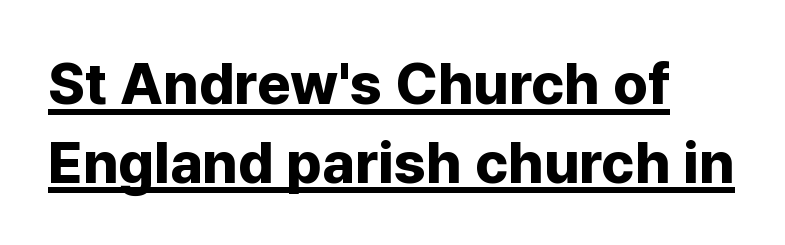
Typographically, this falls in the sans-serif category. Plenty of ink on the page — the face is bold. Evenly set lines give the paragraph a standard silhouette. This sample uses plain, unmodified letter spacing. The type sits square on the baseline with zero lean. Has an underline been added? It has.
